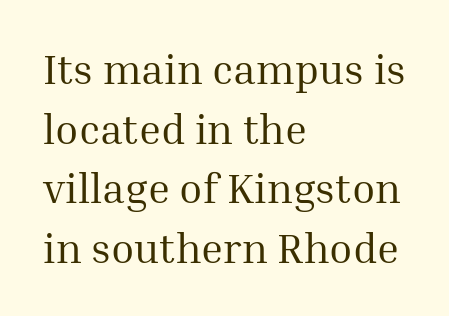
The image shows 42 px regular-weight serif type, upright; set left-aligned, normal line spacing (1.42x), normal letter spacing, not underlined; medium stroke contrast and a medium x-height.
